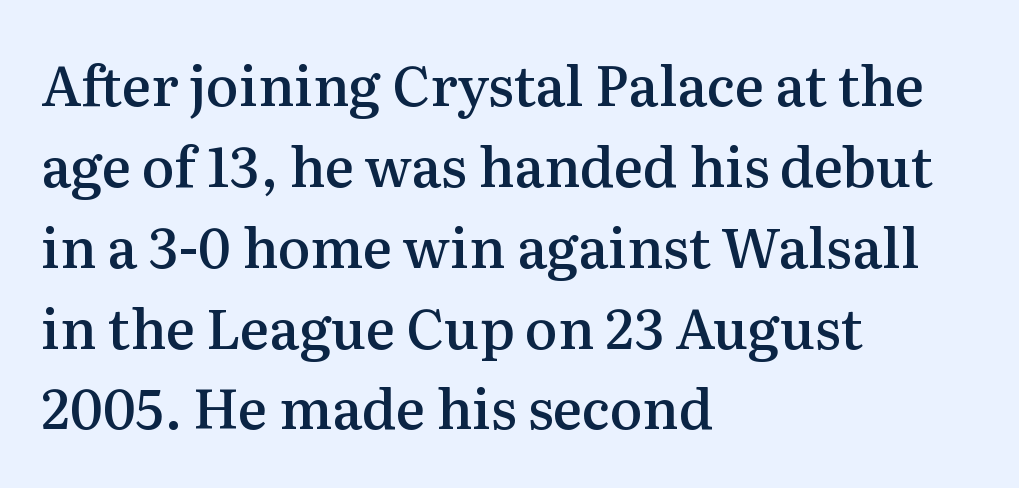
The image shows 55 px semibold serif type, upright; set left-aligned, normal line spacing (1.47x), normal letter spacing, not underlined; medium stroke contrast and a medium x-height.
